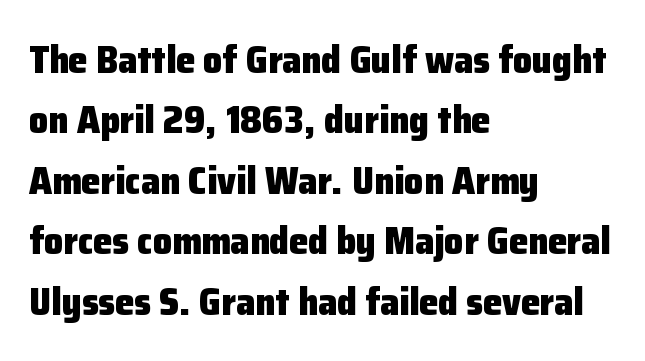
Does the copy run flush right? No — it runs flush left. A typesetter would mark this as roman, not italic. In terms of weight, the rendering is a true, heavy bold. Type style note: lacks serifs. Descender tails drop into unmarked territory. No extra tracking has been applied to these lines.
